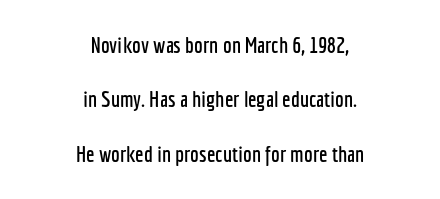
The image shows 22 px text type, upright; set centered, loose line spacing (2.47x), normal letter spacing, not underlined.
